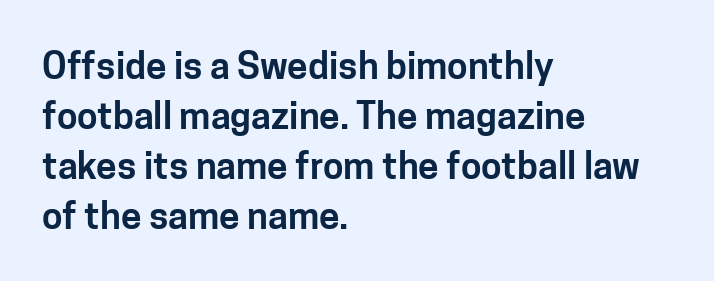
Q: Is the text italic (slanted)? A: No, it is upright.
Q: Is the typeface a serif or a sans-serif typeface? A: Sans-serif.
Q: Is the text underlined? A: No.
Q: How is the paragraph aligned? A: Left-aligned.
Q: Is the spacing between letters normal or unusually wide? A: Normal.
Q: Is the spacing between lines tight, normal or loose? A: Normal.
Q: Width (condensed, normal, or wide)? A: Normal.
Q: Stroke contrast? A: Low.
Q: x-height? A: Medium.
Q: Monospaced? A: No.
